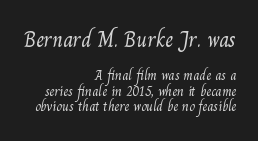
{"bold": "no", "underline": "no", "align": "right", "line_spacing": "tight", "line_spacing_ratio": 1.11, "letter_spacing": "normal", "letter_spacing_em": 0.0, "larger_block": "first", "size_ratio": 1.57, "glyph_px": 22}
